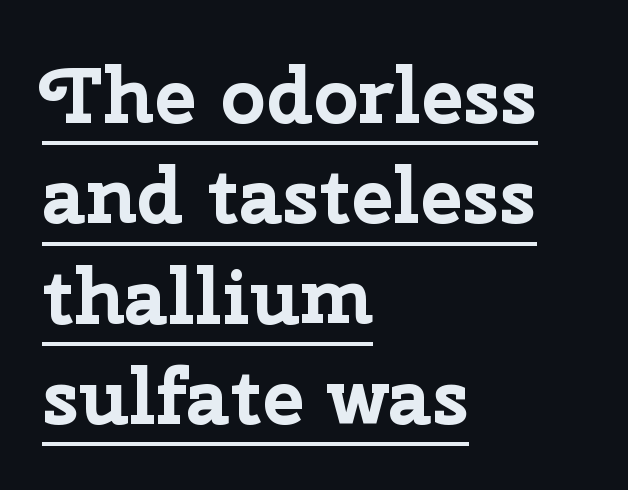
The image shows 79 px bold sans-serif type, upright; set left-aligned, normal line spacing (1.27x), normal letter spacing, underlined; low stroke contrast and a medium x-height.
